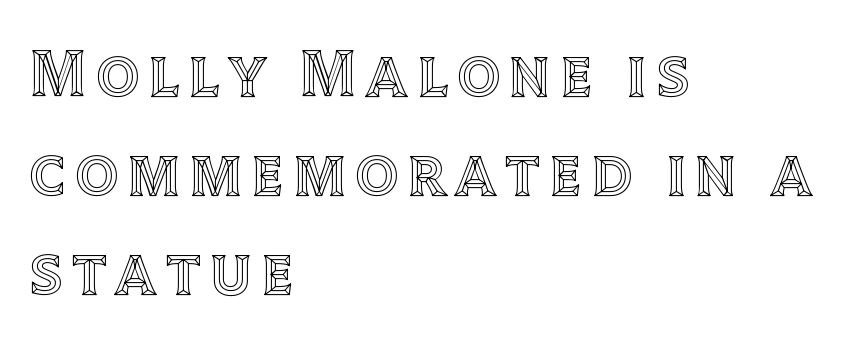
Q: Is the text italic (slanted)? A: No, it is upright.
Q: Is the text underlined? A: No.
Q: How is the paragraph aligned? A: Left-aligned.
Q: Is the spacing between lines tight, normal or loose? A: Normal.
Q: Width (condensed, normal, or wide)? A: Normal.
Q: x-height? A: Large.
Q: Monospaced? A: No.
